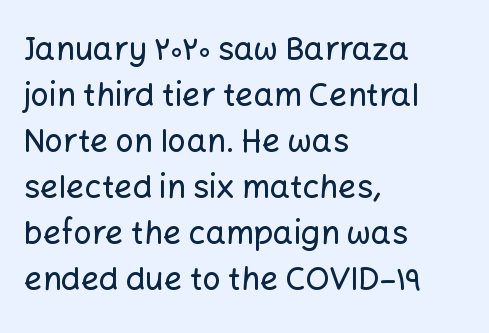
{"serif": "no", "italic": "no", "width": "normal", "stroke_contrast": "low", "x_height": "medium", "monospaced": "no", "underline": "no", "align": "left", "line_spacing": "normal", "line_spacing_ratio": 1.44, "letter_spacing": "normal", "letter_spacing_em": 0.0, "glyph_px": 32}
